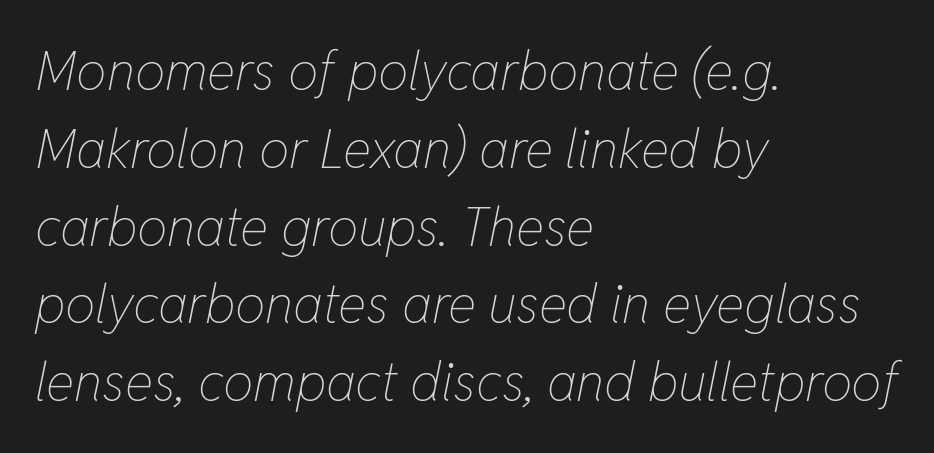
Heft: none added — not bold. Reading down the block, your eye returns to a fixed left position each line. The string is rendered with underlining switched off. The whole block is typeset with a tilt.
